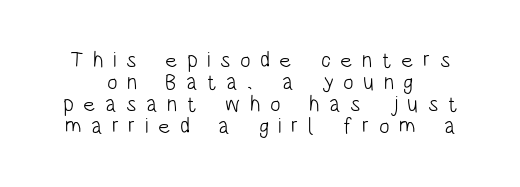
The image shows 22 px text type, upright; set centered, tight line spacing (1.0x), unusually wide letter spacing (+0.43 em), not underlined.
